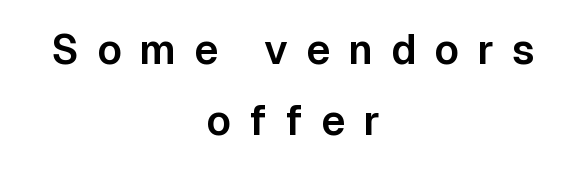
{"serif": "no", "italic": "no", "width": "normal", "stroke_contrast": "low", "x_height": "medium", "monospaced": "no", "underline": "no", "align": "center", "line_spacing_ratio": 1.72, "letter_spacing": "wide", "letter_spacing_em": 0.44, "glyph_px": 41}
